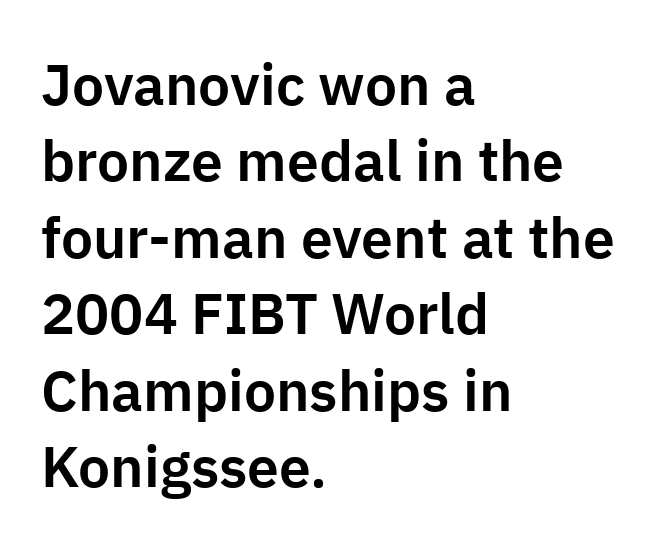
Q: Is the text italic (slanted)? A: No, it is upright.
Q: Is the typeface a serif or a sans-serif typeface? A: Sans-serif.
Q: Is the text underlined? A: No.
Q: How is the paragraph aligned? A: Left-aligned.
Q: Is the spacing between letters normal or unusually wide? A: Normal.
Q: Is the spacing between lines tight, normal or loose? A: Normal.
Q: Width (condensed, normal, or wide)? A: Normal.
Q: Stroke contrast? A: Low.
Q: x-height? A: Medium.
Q: Monospaced? A: No.
